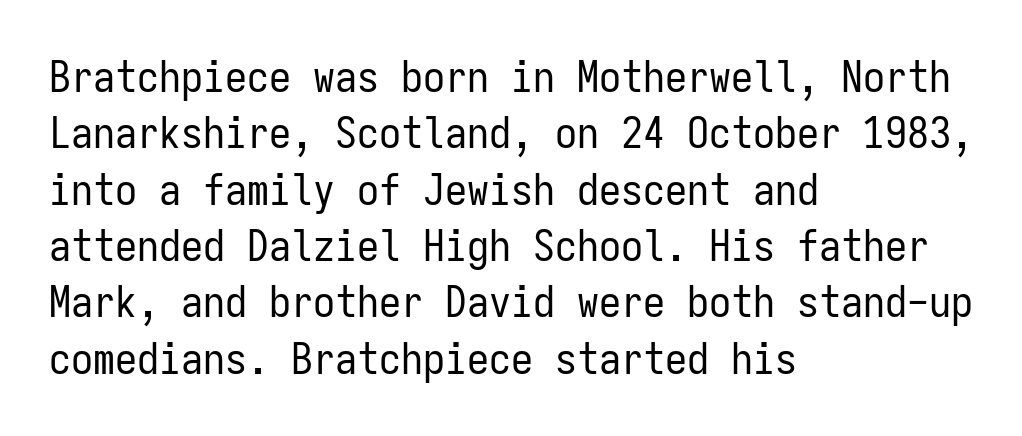
Q: Is the text bold? A: No.
Q: Is the text italic (slanted)? A: No, it is upright.
Q: Is the typeface a serif or a sans-serif typeface? A: Sans-serif.
Q: Is the text underlined? A: No.
Q: How is the paragraph aligned? A: Left-aligned.
Q: Is the spacing between letters normal or unusually wide? A: Normal.
Q: Is the spacing between lines tight, normal or loose? A: Normal.
Q: Width (condensed, normal, or wide)? A: Condensed.
Q: Stroke contrast? A: Low.
Q: x-height? A: Medium.
Q: Monospaced? A: Yes.
